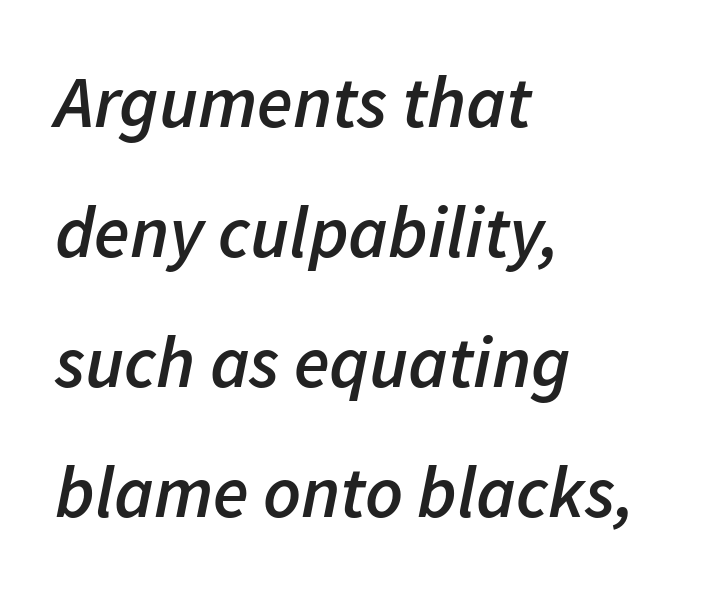
Observe the ordinary spacing: letters are neighbours, not strangers. The setting favours the left margin, as ordinary paragraphs usually do. Notice the strokes are somewhat thickened but not fully heavy: this is a semibold. Just letters on the line, the space beneath them empty.
